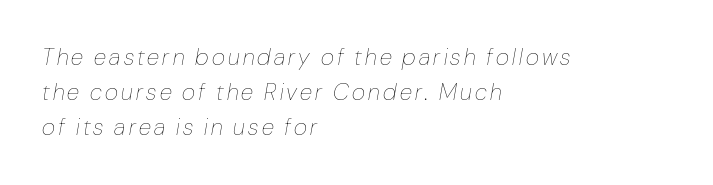
The rendering anchors every line to the left-hand side. The gap between lines stays unmarked. The passage shown leans; its letterforms are oblique. Leading: standard. The font is comparable to plain body text, perhaps lighter.
